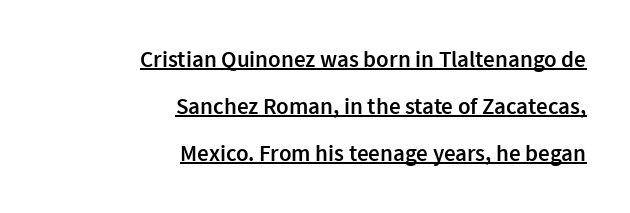
Q: Is the text bold? A: Semi-bold.
Q: Is the text italic (slanted)? A: No, it is upright.
Q: Is the text underlined? A: Yes.
Q: How is the paragraph aligned? A: Right-aligned.
Q: Is the spacing between letters normal or unusually wide? A: Normal.
Q: Is the spacing between lines tight, normal or loose? A: Loose.
